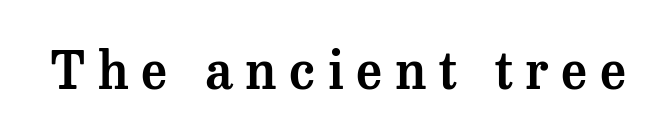
The face used here is seriffed, in the tradition of book romans. Compared with typical body copy, the letter spacing here is much looser. Plain, unruled lines of type. Upright lettering throughout.
